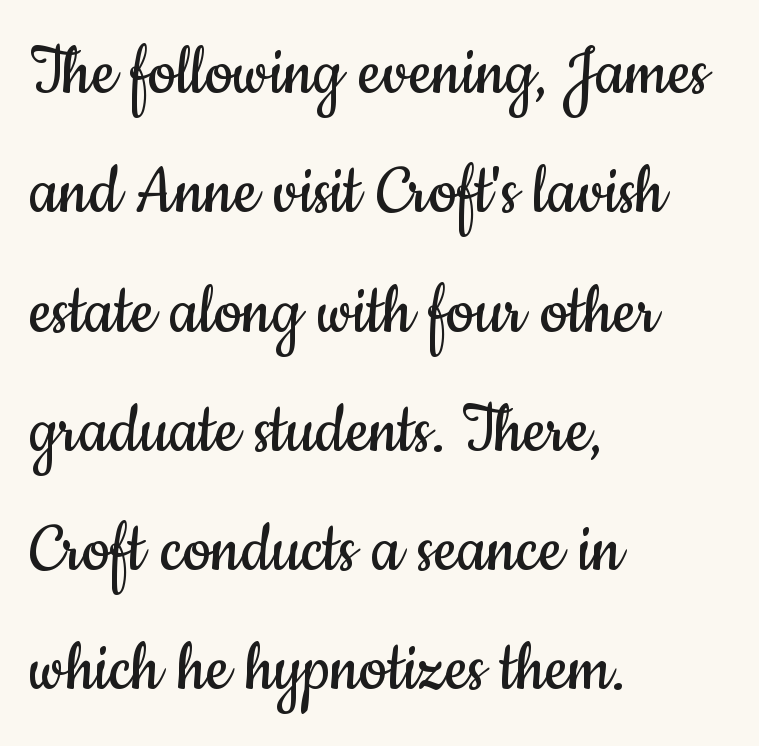
The image shows 79 px regular-weight, condensed sans-serif type; set left-aligned, normal line spacing (1.51x), normal letter spacing, not underlined; low stroke contrast and a small x-height.
